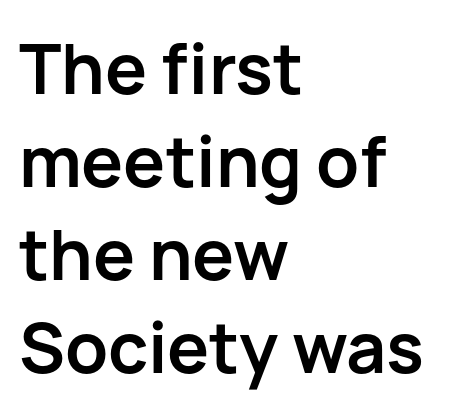
What kind of face is this? One without serifs — a sans. Compared with typical paragraphs, the rows here are spaced about the same. The letters advance in unequal steps, a hallmark of proportional type. Underline: absent. Caption: standard tracking, unaltered.
